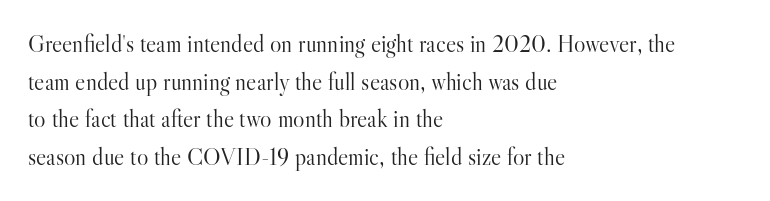
The setting favours the left margin, as ordinary paragraphs usually do. The face looks like a standard text weight, possibly lighter. Each row of text sits above clean, open space. Posture: straight, roman, zero tilt.
